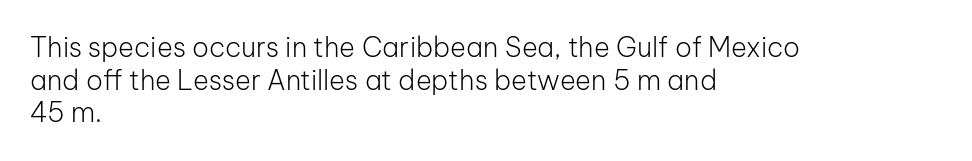
Q: Is the text bold? A: No.
Q: Is the text italic (slanted)? A: No, it is upright.
Q: Is the text underlined? A: No.
Q: How is the paragraph aligned? A: Left-aligned.
Q: Is the spacing between letters normal or unusually wide? A: Normal.
